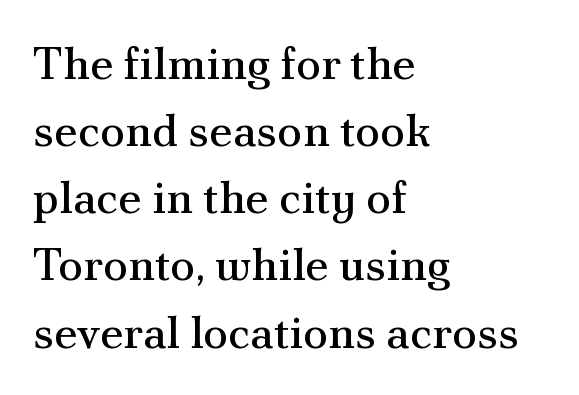
The image shows 46 px regular-weight serif type, upright; set left-aligned, normal line spacing (1.46x), normal letter spacing, not underlined; medium stroke contrast and a small x-height.
